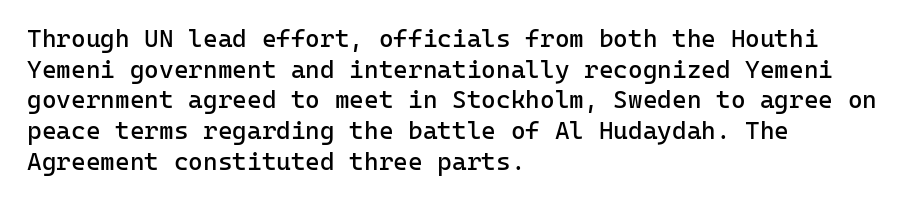
The letters look calm and open, with moderate or lighter stems. Descenders are the only things crossing below the line. Left-aligned paragraph, ragged on the right. Short note: letters normally spaced.
